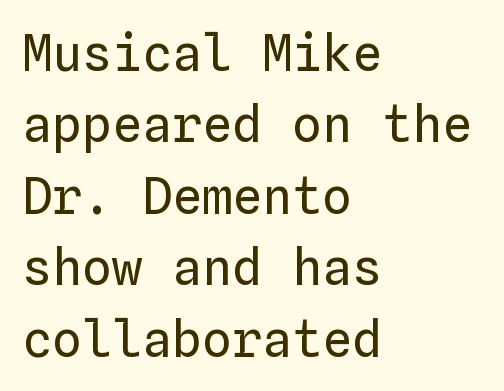
Q: Is the text bold? A: No.
Q: Is the text italic (slanted)? A: No, it is upright.
Q: Is the text underlined? A: No.
Q: How is the paragraph aligned? A: Left-aligned.
Q: Is the spacing between letters normal or unusually wide? A: Normal.
Q: Is the spacing between lines tight, normal or loose? A: Normal.
Q: Width (condensed, normal, or wide)? A: Normal.
Q: Stroke contrast? A: Low.
Q: x-height? A: Medium.
Q: Monospaced? A: Yes.
